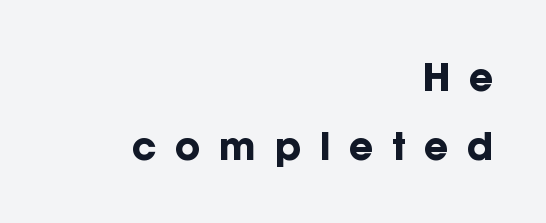
Q: Is the text bold? A: Yes.
Q: Is the text italic (slanted)? A: No, it is upright.
Q: Is the typeface a serif or a sans-serif typeface? A: Sans-serif.
Q: Is the text underlined? A: No.
Q: How is the paragraph aligned? A: Right-aligned.
Q: Is the spacing between letters normal or unusually wide? A: Unusually wide.
Q: Width (condensed, normal, or wide)? A: Normal.
Q: Stroke contrast? A: Low.
Q: x-height? A: Medium.
Q: Monospaced? A: No.
